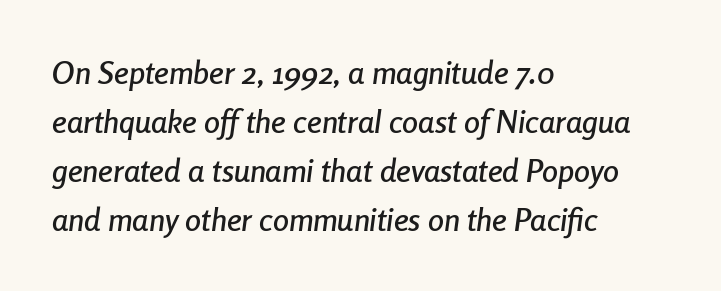
Each letter keeps its own natural width here, so spacing adapts to shape. Line beginnings align vertically; line endings do not. Observe the lean: these are italic letterforms. This rendering features lettering with no underline. Tracking here is standard; glyphs follow each other at the usual distance. Whoever set this chose a conventional vertical rhythm.
